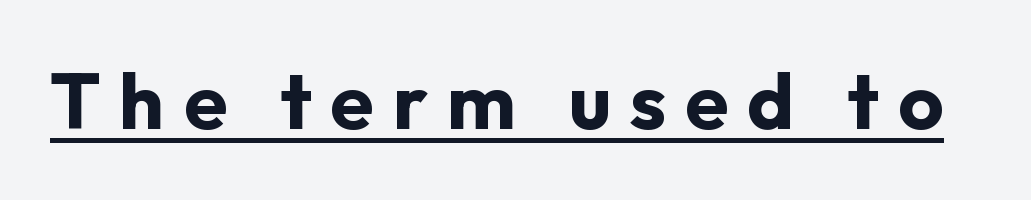
{"serif": "no", "italic": "no", "bold": "yes", "weight": "bold", "width": "normal", "stroke_contrast": "low", "x_height": "medium", "monospaced": "no", "underline": "yes", "letter_spacing": "wide", "letter_spacing_em": 0.24, "glyph_px": 79}
